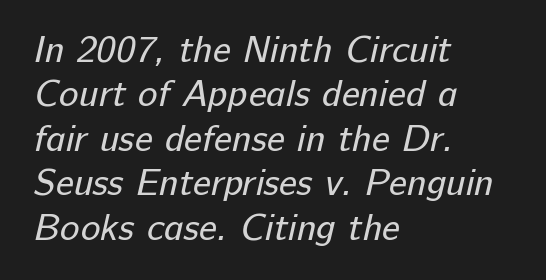
Q: Is the text bold? A: No.
Q: Is the typeface a serif or a sans-serif typeface? A: Sans-serif.
Q: Is the text underlined? A: No.
Q: How is the paragraph aligned? A: Left-aligned.
Q: Is the spacing between letters normal or unusually wide? A: Normal.
Q: Width (condensed, normal, or wide)? A: Normal.
Q: Stroke contrast? A: Low.
Q: x-height? A: Medium.
Q: Monospaced? A: No.
